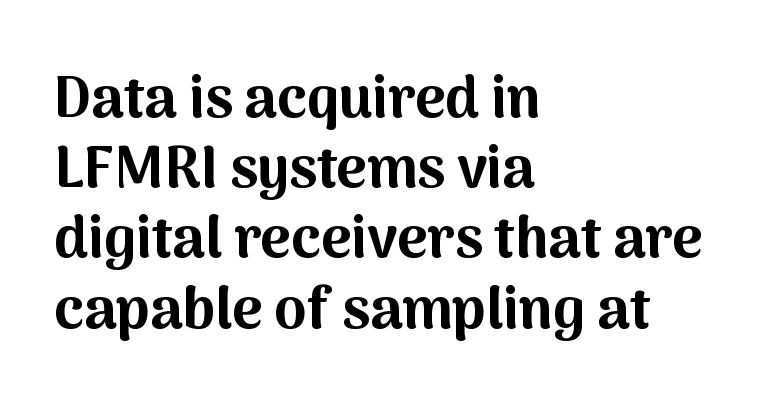
{"serif": "no", "italic": "no", "bold": "yes", "weight": "bold", "width": "normal", "stroke_contrast": "medium", "x_height": "medium", "monospaced": "no", "underline": "no", "align": "left", "line_spacing_ratio": 1.21, "letter_spacing": "normal", "letter_spacing_em": 0.0, "glyph_px": 58}
